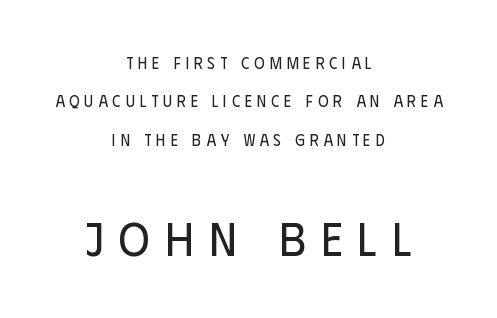
Q: Is the text bold? A: No.
Q: Is the text italic (slanted)? A: No, it is upright.
Q: Is the typeface a serif or a sans-serif typeface? A: Sans-serif.
Q: Is the text underlined? A: No.
Q: How is the paragraph aligned? A: Centered.
Q: Is the spacing between letters normal or unusually wide? A: Unusually wide.
Q: Is the spacing between lines tight, normal or loose? A: Loose.
Q: Which block of text is set in a larger size, the first (top) or the second (bottom)? A: The second (bottom) one.
Q: Width (condensed, normal, or wide)? A: Condensed.
Q: Stroke contrast? A: Low.
Q: x-height? A: Large.
Q: Monospaced? A: No.
